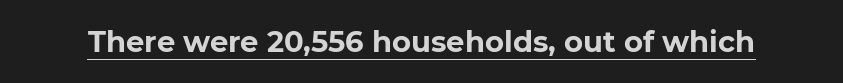
{"serif": "no", "italic": "no", "bold": "yes", "weight": "bold", "width": "normal", "stroke_contrast": "low", "x_height": "medium", "monospaced": "no", "underline": "yes", "letter_spacing": "normal", "letter_spacing_em": 0.0, "glyph_px": 29}
